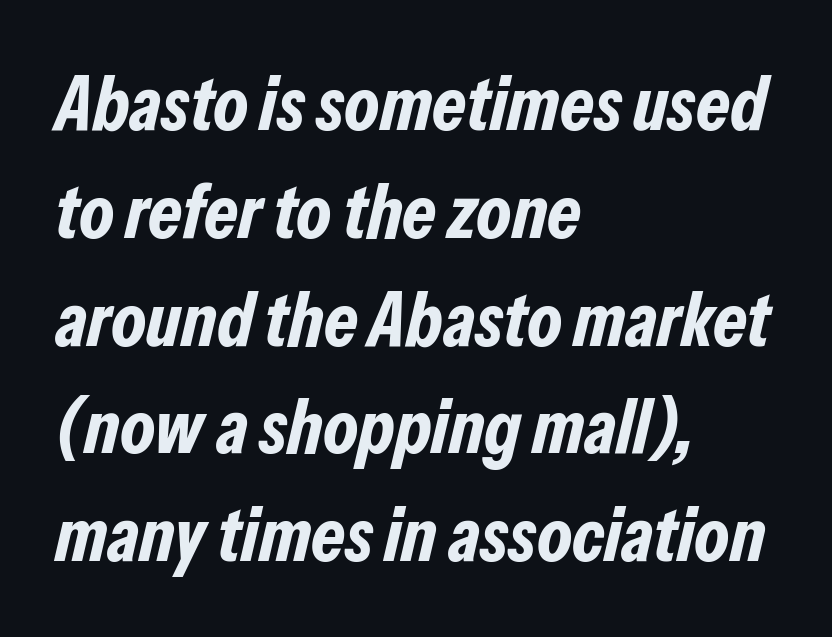
The image shows 77 px bold, condensed type, italic (leaning right); set left-aligned, normal line spacing (1.4x), normal letter spacing, not underlined; low stroke contrast and a medium x-height.
